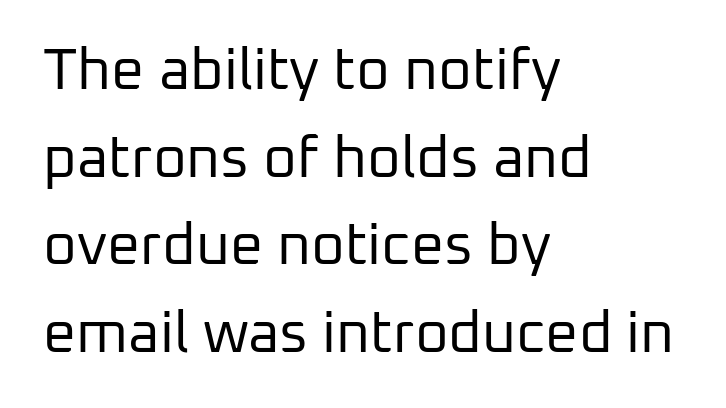
{"serif": "no", "italic": "no", "bold": "no", "weight": "regular", "width": "normal", "stroke_contrast": "low", "x_height": "medium", "monospaced": "no", "underline": "no", "align": "left", "line_spacing": "normal", "line_spacing_ratio": 1.51, "letter_spacing": "normal", "letter_spacing_em": 0.0, "glyph_px": 58}
